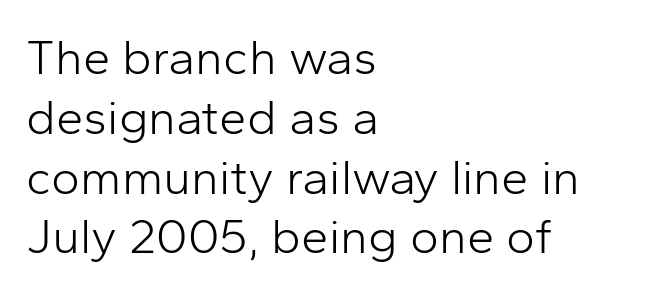
{"serif": "no", "italic": "no", "bold": "no", "weight": "light", "width": "normal", "stroke_contrast": "low", "x_height": "medium", "monospaced": "no", "underline": "no", "align": "left", "line_spacing_ratio": 1.22, "letter_spacing": "normal", "letter_spacing_em": 0.0, "glyph_px": 49}
